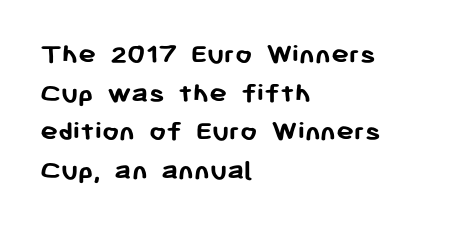
Q: Is the text bold? A: Yes.
Q: Is the text italic (slanted)? A: No, it is upright.
Q: Is the typeface a serif or a sans-serif typeface? A: Sans-serif.
Q: Is the text underlined? A: No.
Q: How is the paragraph aligned? A: Left-aligned.
Q: Is the spacing between letters normal or unusually wide? A: Normal.
Q: Is the spacing between lines tight, normal or loose? A: Normal.
Q: Width (condensed, normal, or wide)? A: Normal.
Q: Stroke contrast? A: Low.
Q: x-height? A: Medium.
Q: Monospaced? A: No.
